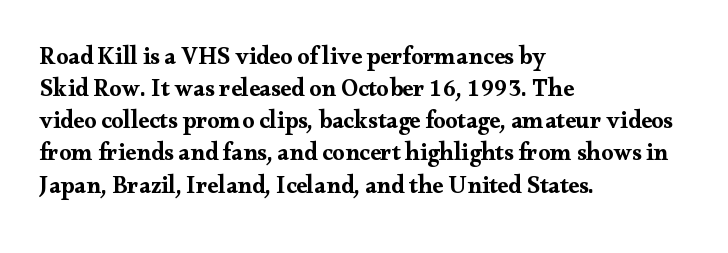
Just letters on the line, the space beneath them empty. Honestly, the row spacing looks completely unremarkable. No italicization has been applied; the sample stays upright. Teacher's note: observe the even left margin — that is flush-left alignment. Glyph-to-glyph distance matches everyday printed text.
